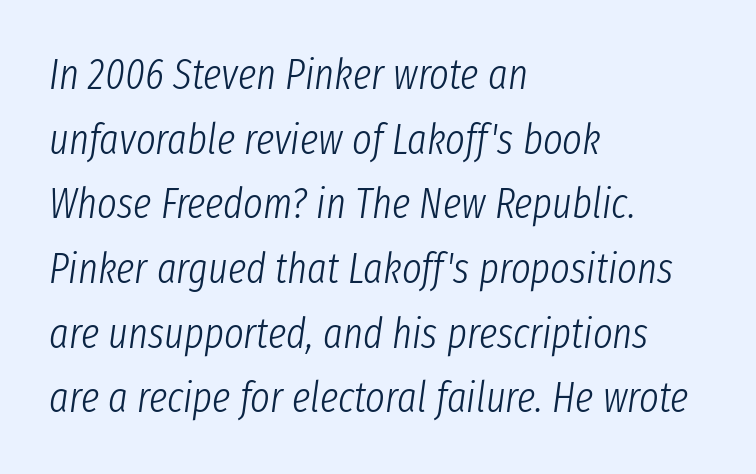
{"italic": "yes", "lean": "right", "slant_degrees": 8, "bold": "no", "weight": "light", "width": "condensed", "stroke_contrast": "low", "x_height": "medium", "monospaced": "no", "underline": "no", "align": "left", "line_spacing": "normal", "line_spacing_ratio": 1.54, "letter_spacing": "normal", "letter_spacing_em": 0.0, "glyph_px": 42}
